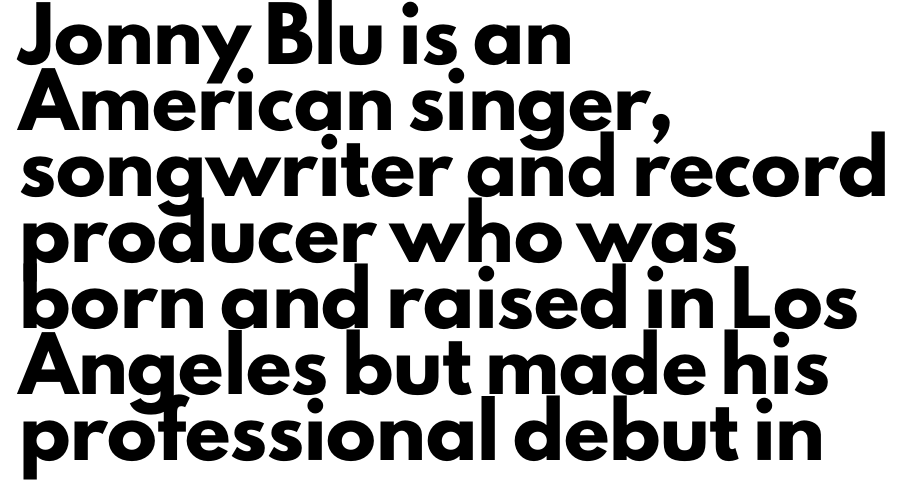
Q: Is the text bold? A: Yes.
Q: Is the text italic (slanted)? A: No, it is upright.
Q: Is the typeface a serif or a sans-serif typeface? A: Sans-serif.
Q: Is the text underlined? A: No.
Q: How is the paragraph aligned? A: Left-aligned.
Q: Is the spacing between letters normal or unusually wide? A: Normal.
Q: Is the spacing between lines tight, normal or loose? A: Normal.
Q: Width (condensed, normal, or wide)? A: Normal.
Q: Stroke contrast? A: Low.
Q: x-height? A: Small.
Q: Monospaced? A: No.
